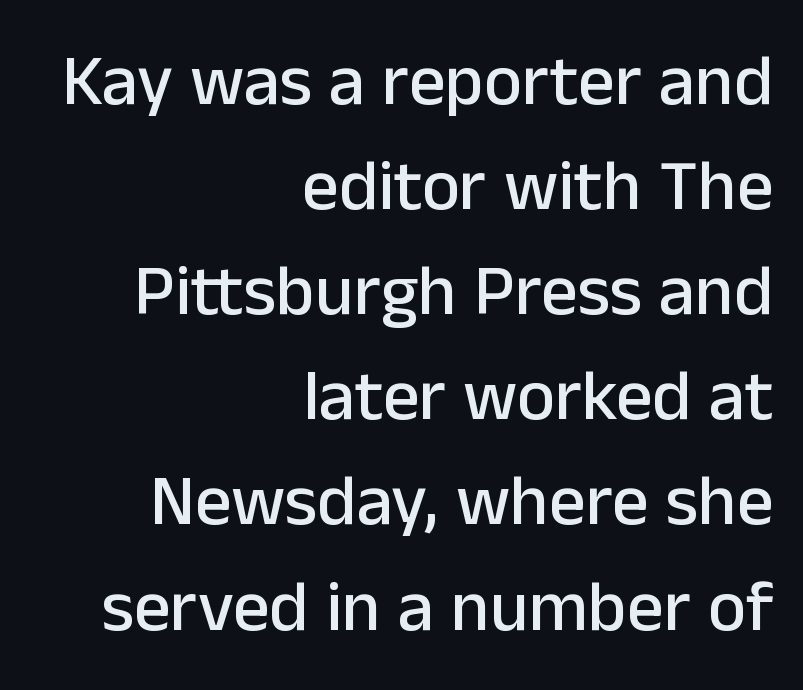
The image shows 72 px sans-serif type, upright; set right-aligned, normal line spacing (1.46x), normal letter spacing, not underlined; low stroke contrast and a medium x-height.
